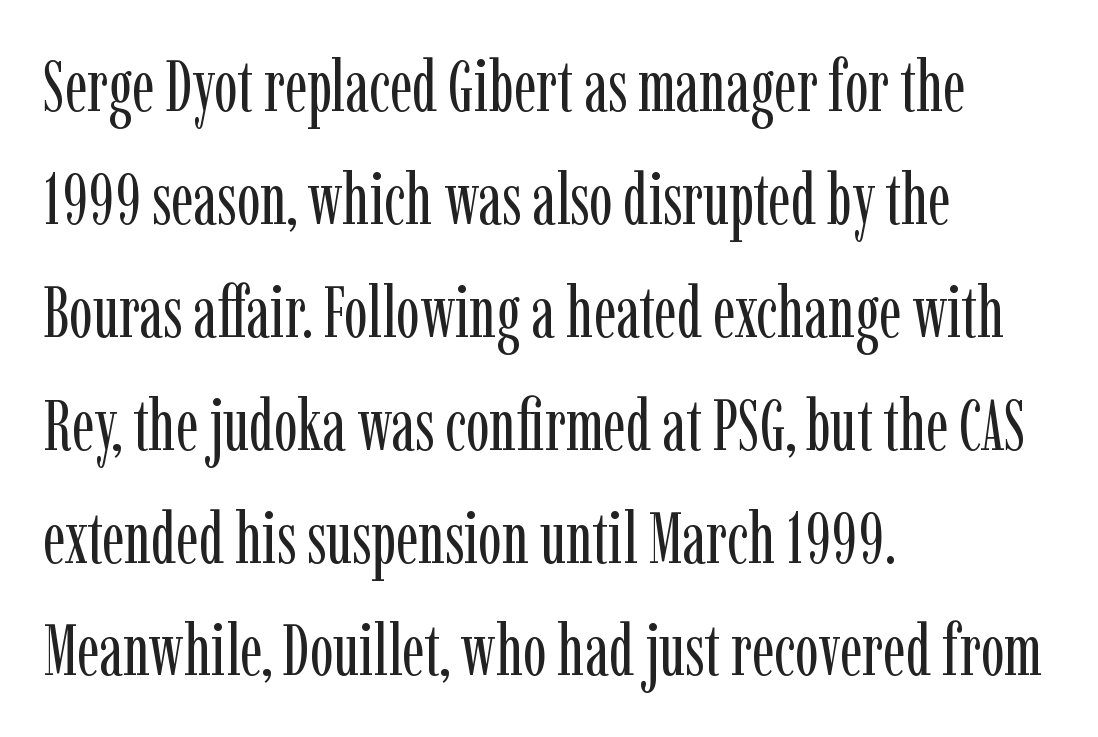
Unlike a clean sans, this face finishes its strokes with serifs. The characters are drawn with everyday or finer stroke widths. The passage is arranged the way most books set body copy — flush left. Spacing between characters is what you'd get straight out of the box. Beneath every word, the page is bare.
